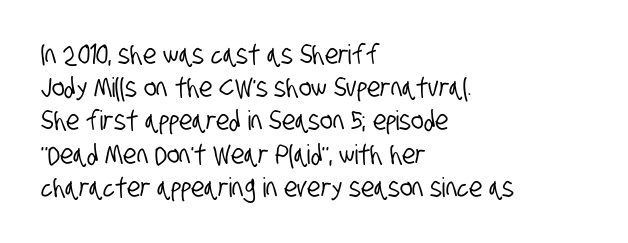
The image shows 27 px text type; set left-aligned, line spacing 1.23x, normal letter spacing, not underlined.
